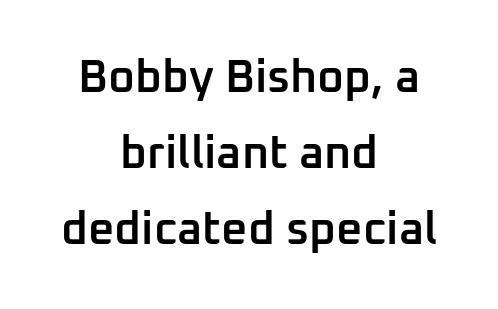
The compositor balanced each line on the midline. These lines were composed using upright roman letters. The rows are spaced the way most documents space them. Do the characters align in a grid? No, the font is proportional. The font is running at a semibold setting, under full bold. What stands out about the letter spacing? Nothing — it is the standard amount.
